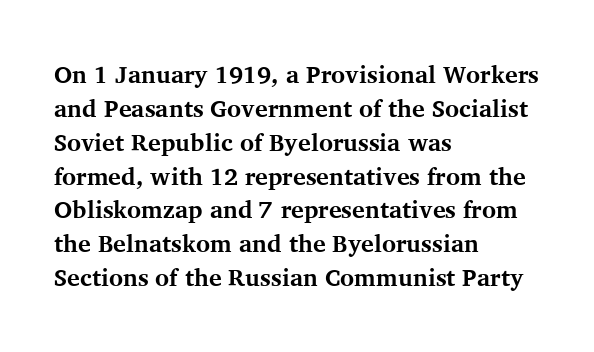
The image shows 24 px bold type, upright; set left-aligned, normal line spacing (1.41x), normal letter spacing, not underlined.
